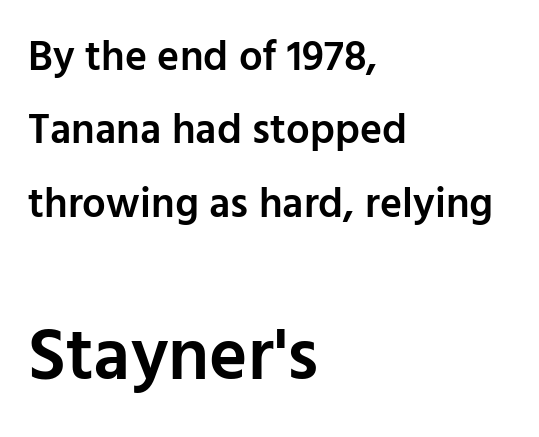
The image shows 73 px semibold sans-serif type, upright; set left-aligned, line spacing 1.75x, normal letter spacing, not underlined; the second (bottom) block is 1.74x larger; low stroke contrast and a medium x-height.
